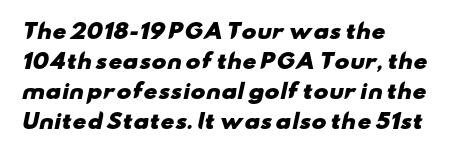
In terms of leading, this rendering sits right in the middle. Heft: maximum for text — a bold. Underlining? Definitely not there. This rendering leaves character spacing at its baseline value. Reading down the block, your eye returns to a fixed left position each line.
